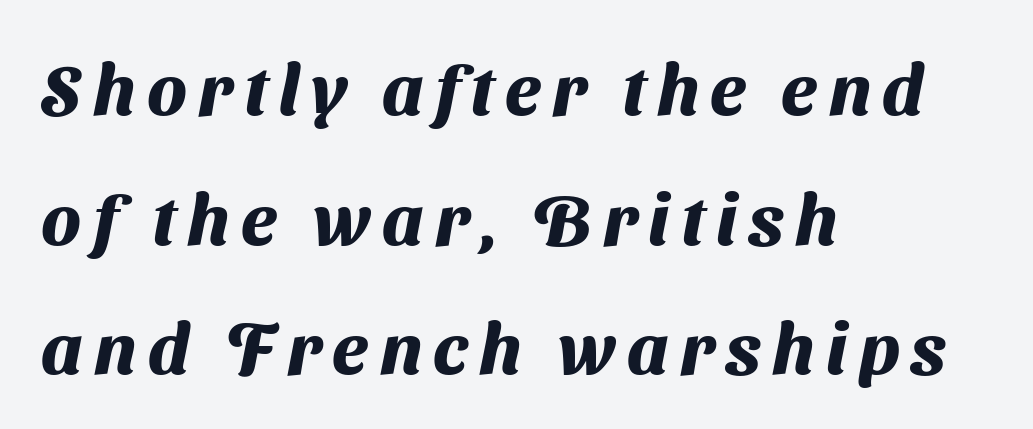
The image shows 72 px heavy sans-serif type; set left-aligned, line spacing 1.8x, not underlined; medium stroke contrast and a medium x-height.
